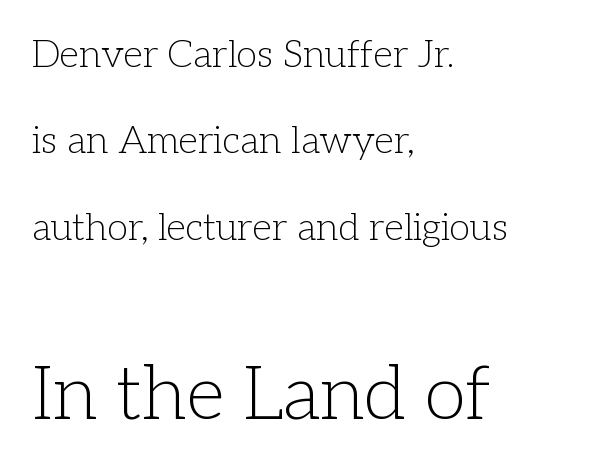
You get the small type first, then a jump to larger type. Heft: none added — not bold. Honestly, the letter spacing is just normal — you wouldn't notice it. In terms of letterform style, serifs are clearly present.
